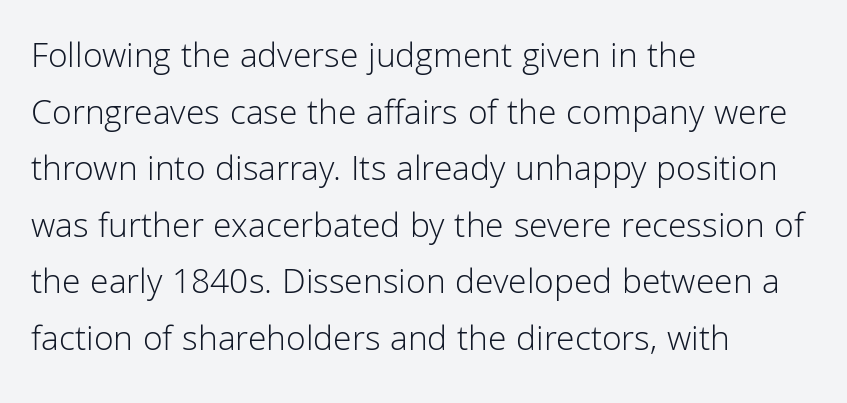
{"serif": "no", "italic": "no", "bold": "no", "weight": "light", "width": "normal", "stroke_contrast": "low", "x_height": "medium", "monospaced": "no", "underline": "no", "align": "left", "line_spacing": "normal", "line_spacing_ratio": 1.57, "letter_spacing": "normal", "letter_spacing_em": 0.0, "glyph_px": 36}
